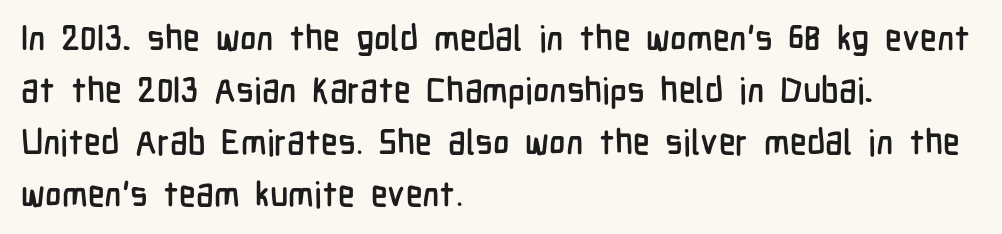
Classification — sans serif. These lines are rendered in a variable-pitch font. Leftover space on each line is placed entirely after the last word. The glyphs are unaccompanied by any horizontal stroke below them.
